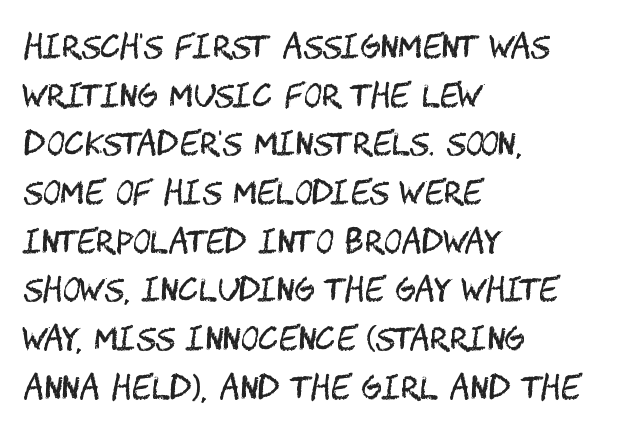
This reads as an unemphasized weight, regular at the heaviest. The characters display no serif detailing; their extremities are plain. One glance says typical: line gaps are just what's usual. Posture: vertical. A clean baseline with only descenders dipping below it. No extra tracking has been applied to these lines.
